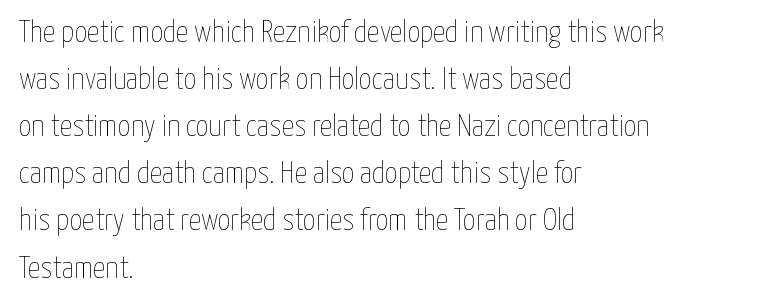
{"italic": "no", "bold": "no", "weight": "thin", "width": "condensed", "stroke_contrast": "low", "x_height": "medium", "monospaced": "no", "underline": "no", "align": "left", "line_spacing": "normal", "line_spacing_ratio": 1.52, "letter_spacing": "normal", "letter_spacing_em": 0.0, "glyph_px": 31}
